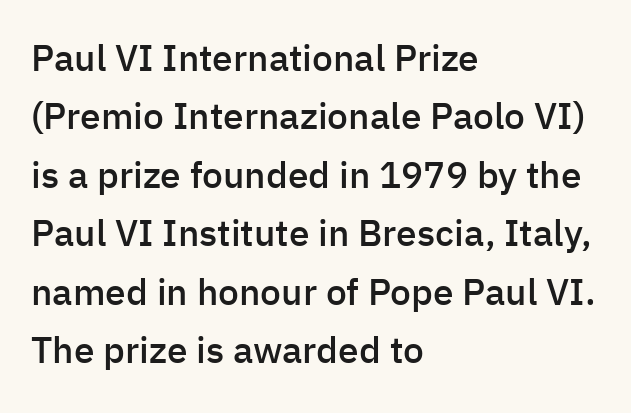
Q: Is the text bold? A: Semi-bold.
Q: Is the text italic (slanted)? A: No, it is upright.
Q: Is the typeface a serif or a sans-serif typeface? A: Sans-serif.
Q: Is the text underlined? A: No.
Q: How is the paragraph aligned? A: Left-aligned.
Q: Is the spacing between letters normal or unusually wide? A: Normal.
Q: Is the spacing between lines tight, normal or loose? A: Normal.
Q: Width (condensed, normal, or wide)? A: Normal.
Q: Stroke contrast? A: Low.
Q: x-height? A: Medium.
Q: Monospaced? A: No.
